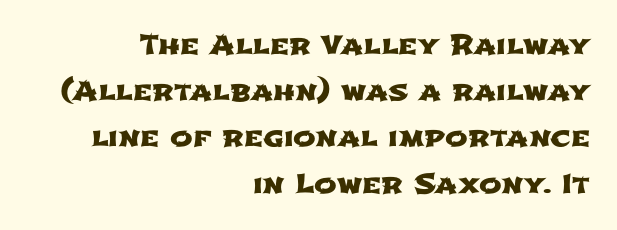
Q: Is the text underlined? A: No.
Q: How is the paragraph aligned? A: Right-aligned.
Q: Is the spacing between letters normal or unusually wide? A: Normal.
